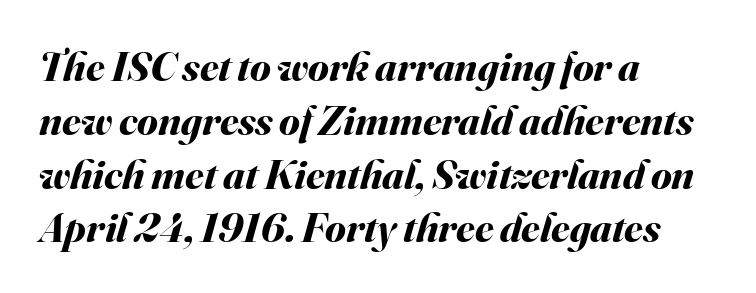
The image shows 42 px bold type, italic (leaning right); set left-aligned, normal line spacing (1.28x), normal letter spacing, not underlined; medium stroke contrast and a small x-height.
